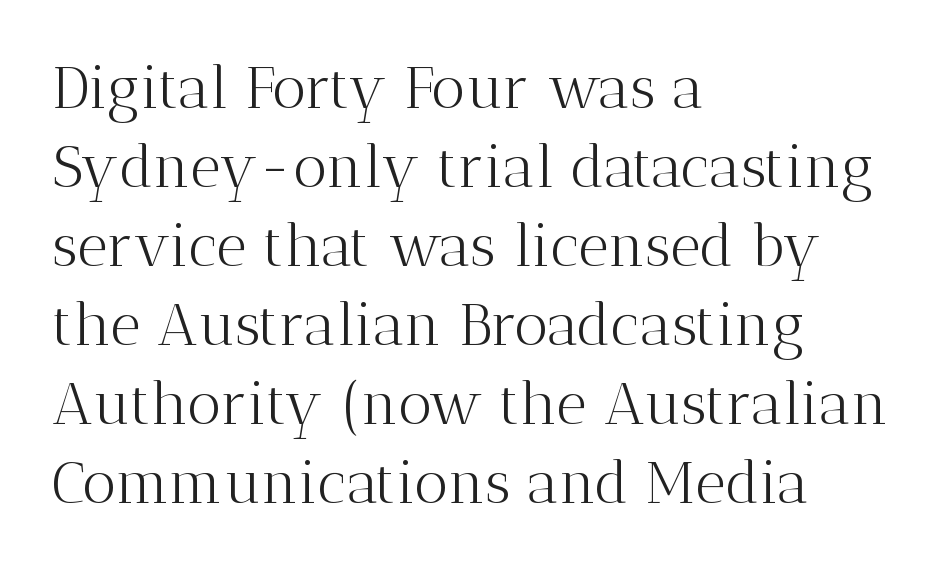
{"serif": "yes", "italic": "no", "bold": "no", "weight": "light", "width": "normal", "stroke_contrast": "medium", "x_height": "medium", "monospaced": "no", "underline": "no", "align": "left", "line_spacing": "normal", "line_spacing_ratio": 1.34, "letter_spacing": "normal", "letter_spacing_em": 0.0, "glyph_px": 59}
